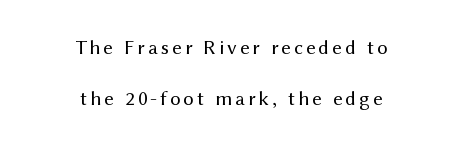
Q: Is the text bold? A: No.
Q: Is the text italic (slanted)? A: No, it is upright.
Q: Is the text underlined? A: No.
Q: How is the paragraph aligned? A: Centered.
Q: Is the spacing between lines tight, normal or loose? A: Loose.
